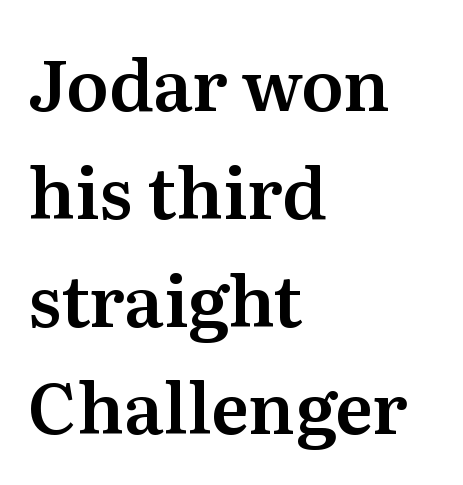
The image shows 70 px serif type, upright; set left-aligned, normal line spacing (1.54x), normal letter spacing, not underlined; medium stroke contrast and a medium x-height.
